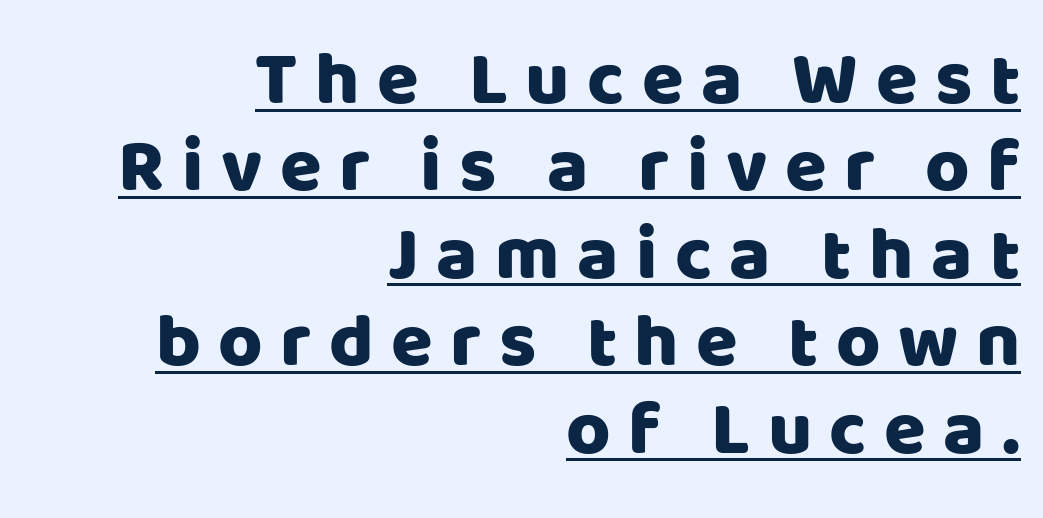
Q: Is the text italic (slanted)? A: No, it is upright.
Q: Is the typeface a serif or a sans-serif typeface? A: Sans-serif.
Q: Is the text underlined? A: Yes.
Q: How is the paragraph aligned? A: Right-aligned.
Q: Is the spacing between letters normal or unusually wide? A: Unusually wide.
Q: Is the spacing between lines tight, normal or loose? A: Tight.
Q: Width (condensed, normal, or wide)? A: Normal.
Q: Stroke contrast? A: Low.
Q: x-height? A: Large.
Q: Monospaced? A: No.
